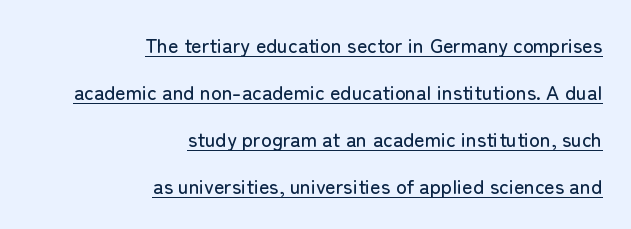
A great deal of white space separates one row of letters from the next. Italic: no, the glyphs are upright roman. Caption: lettering with a line underneath. Nothing unusual about the tracking: characters are spaced as the font intends. The lines in this sample share a right terminus and differ only in where they begin.
